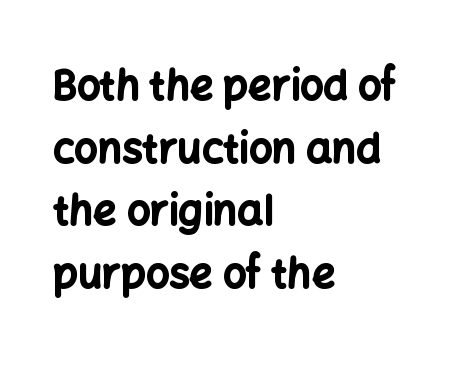
{"serif": "no", "italic": "no", "bold": "yes", "weight": "bold", "width": "normal", "stroke_contrast": "low", "x_height": "medium", "monospaced": "no", "underline": "no", "align": "left", "line_spacing": "normal", "line_spacing_ratio": 1.53, "letter_spacing": "normal", "letter_spacing_em": 0.0, "glyph_px": 41}
